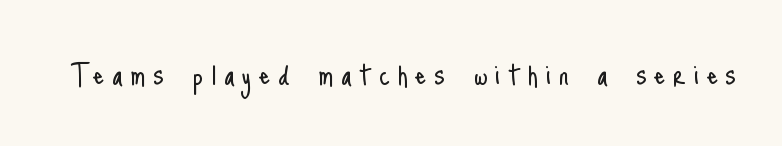
The image shows 35 px light, condensed sans-serif type, upright; set unusually wide letter spacing (+0.22 em), not underlined; low stroke contrast and a small x-height.
